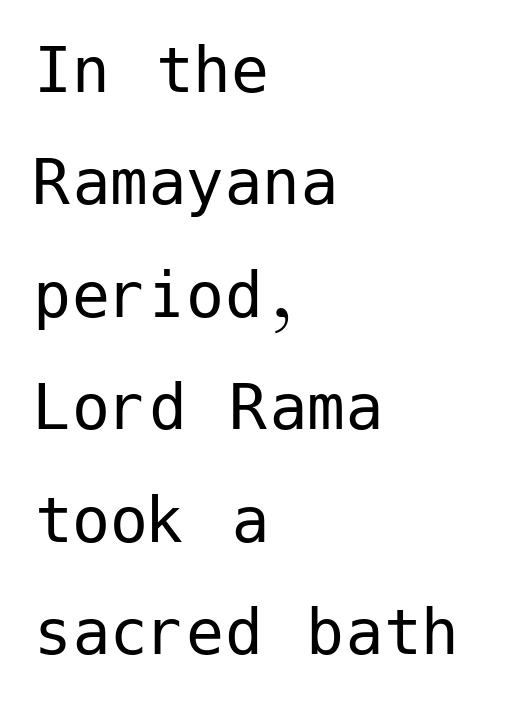
The image shows 76 px regular-weight sans-serif type, upright; set left-aligned, normal line spacing (1.48x), normal letter spacing, not underlined; low stroke contrast and a medium x-height.
